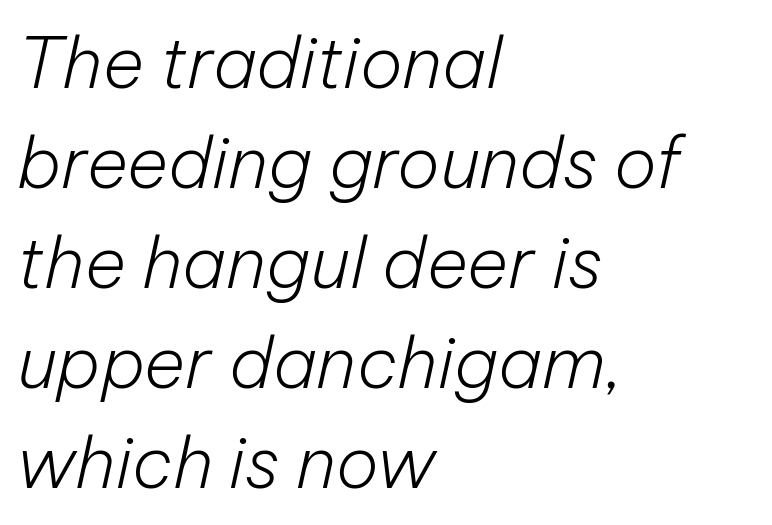
Q: Is the text bold? A: No.
Q: Is the text italic (slanted)? A: Yes, it leans right by about 12 degrees.
Q: Is the text underlined? A: No.
Q: How is the paragraph aligned? A: Left-aligned.
Q: Is the spacing between letters normal or unusually wide? A: Normal.
Q: Is the spacing between lines tight, normal or loose? A: Normal.
Q: Width (condensed, normal, or wide)? A: Normal.
Q: Stroke contrast? A: Low.
Q: x-height? A: Medium.
Q: Monospaced? A: No.
